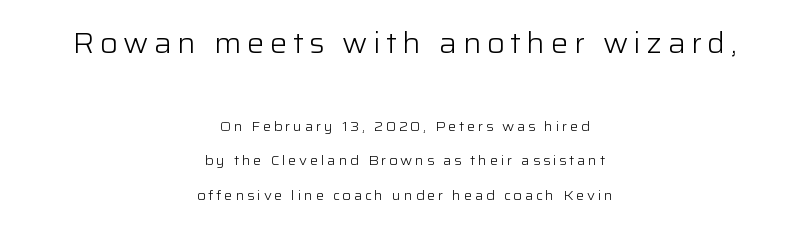
Q: Is the text bold? A: No.
Q: Is the text italic (slanted)? A: No, it is upright.
Q: Is the typeface a serif or a sans-serif typeface? A: Sans-serif.
Q: Is the text underlined? A: No.
Q: How is the paragraph aligned? A: Centered.
Q: Is the spacing between lines tight, normal or loose? A: Loose.
Q: Which block of text is set in a larger size, the first (top) or the second (bottom)? A: The first (top) one.
Q: Width (condensed, normal, or wide)? A: Normal.
Q: Stroke contrast? A: Low.
Q: x-height? A: Medium.
Q: Monospaced? A: No.
